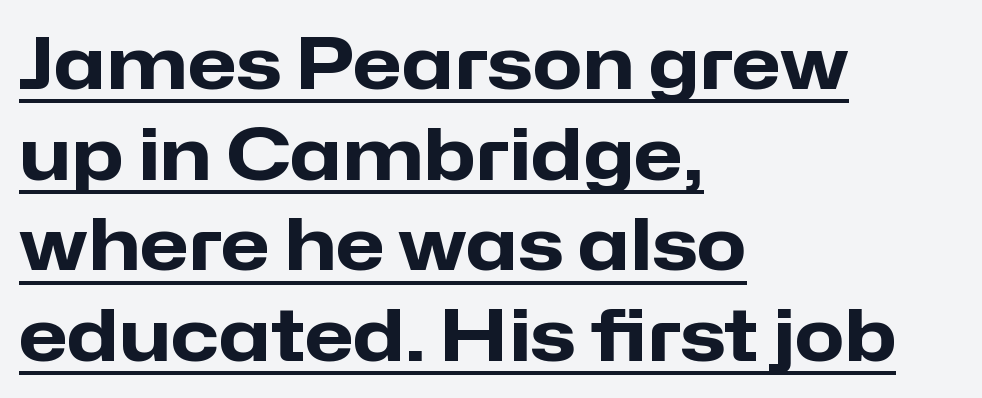
Heavy-handed strokes throughout: this text is bold. Students, note that the glyphs here touch the page at normal intervals. This sample is left-justified, so line endings fall wherever the words run out. A typesetter would label this face a sans. A typographer would call this underscored text.
